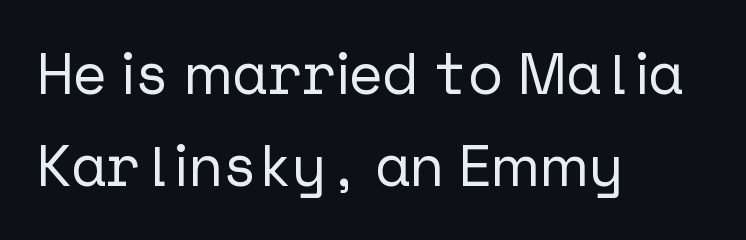
Q: Is the text italic (slanted)? A: No, it is upright.
Q: Is the typeface a serif or a sans-serif typeface? A: Sans-serif.
Q: Is the text underlined? A: No.
Q: How is the paragraph aligned? A: Left-aligned.
Q: Is the spacing between letters normal or unusually wide? A: Normal.
Q: Is the spacing between lines tight, normal or loose? A: Normal.
Q: Width (condensed, normal, or wide)? A: Normal.
Q: Stroke contrast? A: Low.
Q: x-height? A: Medium.
